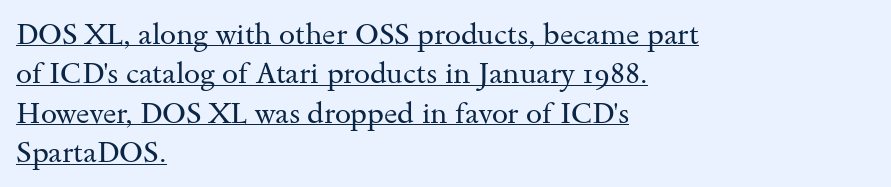
Q: Is the text bold? A: No.
Q: Is the text italic (slanted)? A: No, it is upright.
Q: Is the typeface a serif or a sans-serif typeface? A: Serif.
Q: Is the text underlined? A: Yes.
Q: How is the paragraph aligned? A: Left-aligned.
Q: Is the spacing between letters normal or unusually wide? A: Normal.
Q: Is the spacing between lines tight, normal or loose? A: Normal.
Q: Width (condensed, normal, or wide)? A: Wide.
Q: Stroke contrast? A: Medium.
Q: x-height? A: Small.
Q: Monospaced? A: No.
